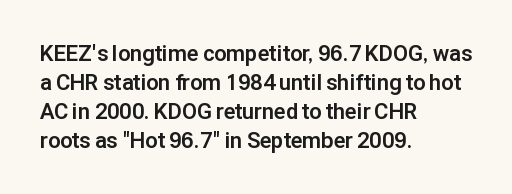
The image shows 22 px bold type, upright; set left-aligned, normal line spacing (1.32x), normal letter spacing, not underlined.
